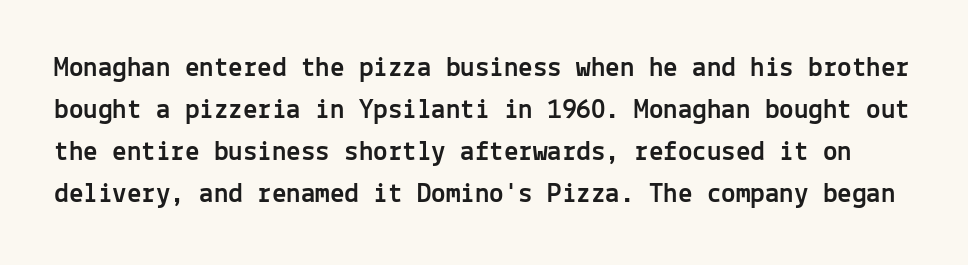
{"serif": "no", "italic": "no", "width": "normal", "x_height": "medium", "monospaced": "yes", "underline": "no", "line_spacing": "normal", "line_spacing_ratio": 1.45, "letter_spacing": "normal", "letter_spacing_em": 0.0, "glyph_px": 29}
